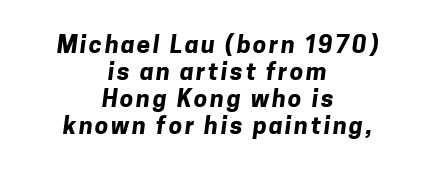
Casual observation: everything's sitting right in the middle. These lines carry a lot of weight — the face is fully bold. Reading down the column, the eye jumps only a short way to each next line. This rendering features lettering with no underline.
